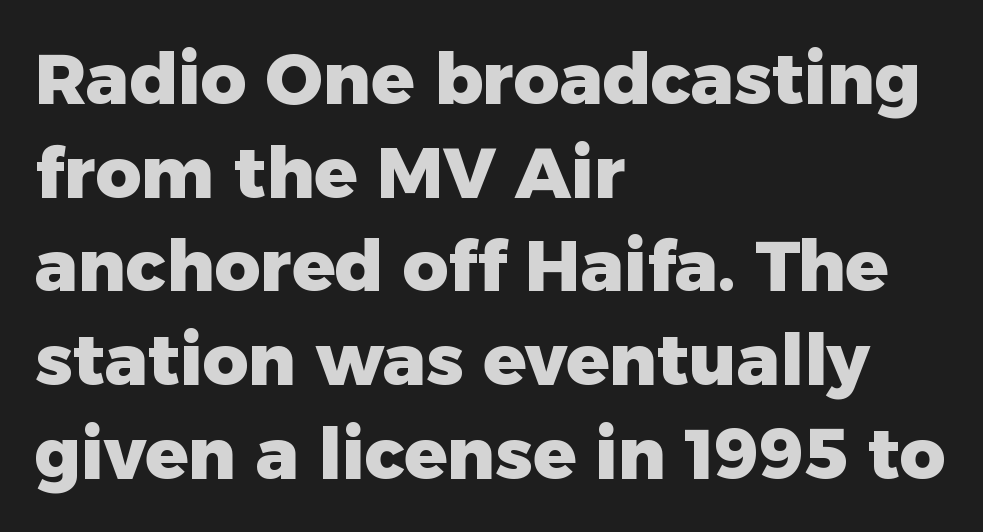
The image shows 71 px heavy sans-serif type, upright; set left-aligned, normal line spacing (1.32x), normal letter spacing, not underlined; low stroke contrast and a medium x-height.
